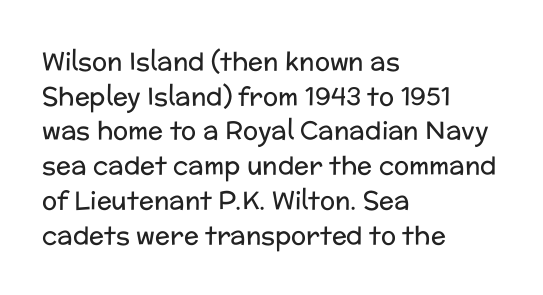
Q: Is the text bold? A: No.
Q: Is the text italic (slanted)? A: No, it is upright.
Q: Is the text underlined? A: No.
Q: How is the paragraph aligned? A: Left-aligned.
Q: Is the spacing between letters normal or unusually wide? A: Normal.
Q: Is the spacing between lines tight, normal or loose? A: Normal.
